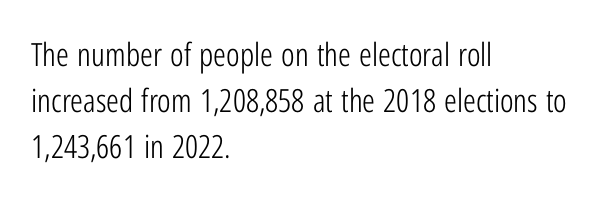
The image shows 32 px light, condensed sans-serif type, upright; set left-aligned, normal line spacing (1.43x), normal letter spacing, not underlined; low stroke contrast and a medium x-height.
